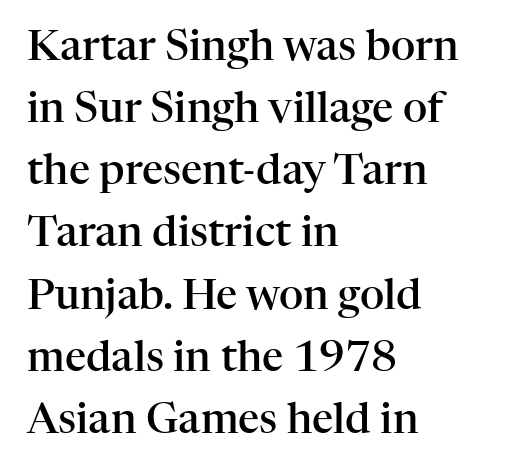
In terms of letterform style, serifs are clearly present. If you drew a ruler down the left edge, every line would touch it. The passage shown has conventional tracking throughout. If you measured baseline to baseline, you'd find a middling distance. How heavy is the stroke? Medium-heavy — a semibold, shy of bold. Letters rest on an invisible, unmarked baseline.
